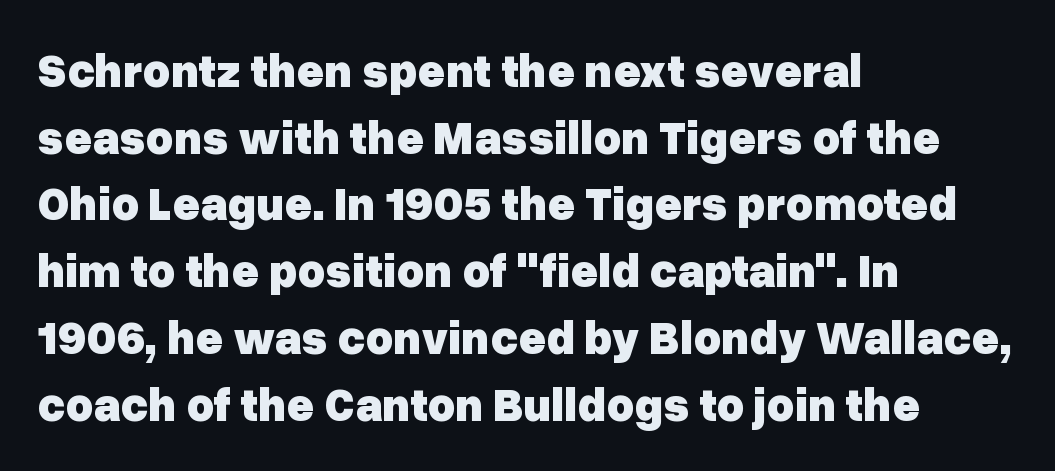
Q: Is the text bold? A: Yes.
Q: Is the text italic (slanted)? A: No, it is upright.
Q: Is the typeface a serif or a sans-serif typeface? A: Sans-serif.
Q: Is the text underlined? A: No.
Q: How is the paragraph aligned? A: Left-aligned.
Q: Is the spacing between letters normal or unusually wide? A: Normal.
Q: Is the spacing between lines tight, normal or loose? A: Normal.
Q: Width (condensed, normal, or wide)? A: Normal.
Q: Stroke contrast? A: Low.
Q: x-height? A: Medium.
Q: Monospaced? A: No.
